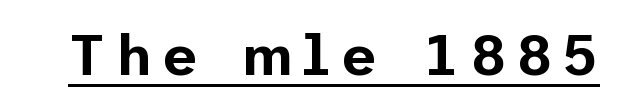
The image shows 57 px sans-serif type, upright; set underlined; low stroke contrast and a medium x-height.
